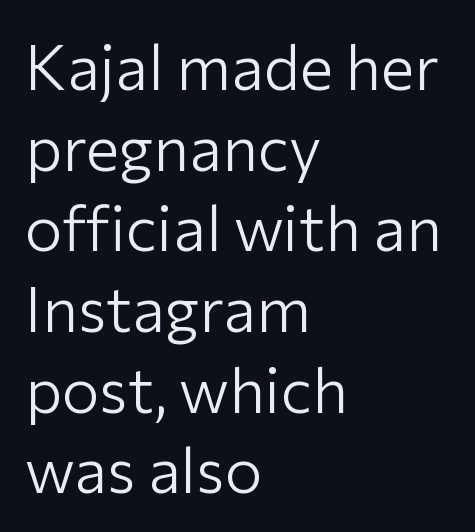
{"serif": "no", "italic": "no", "bold": "no", "weight": "light", "width": "normal", "stroke_contrast": "low", "x_height": "medium", "monospaced": "no", "underline": "no", "align": "left", "line_spacing": "normal", "line_spacing_ratio": 1.28, "letter_spacing": "normal", "letter_spacing_em": 0.0, "glyph_px": 63}
